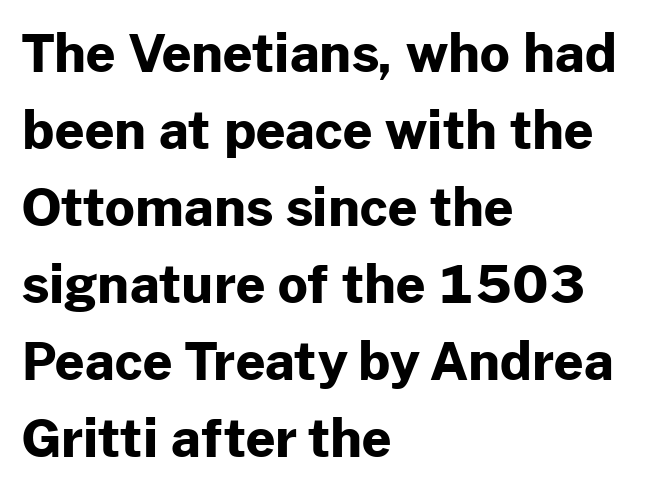
The image shows 52 px bold sans-serif type, upright; set left-aligned, normal line spacing (1.48x), normal letter spacing, not underlined; low stroke contrast and a medium x-height.
